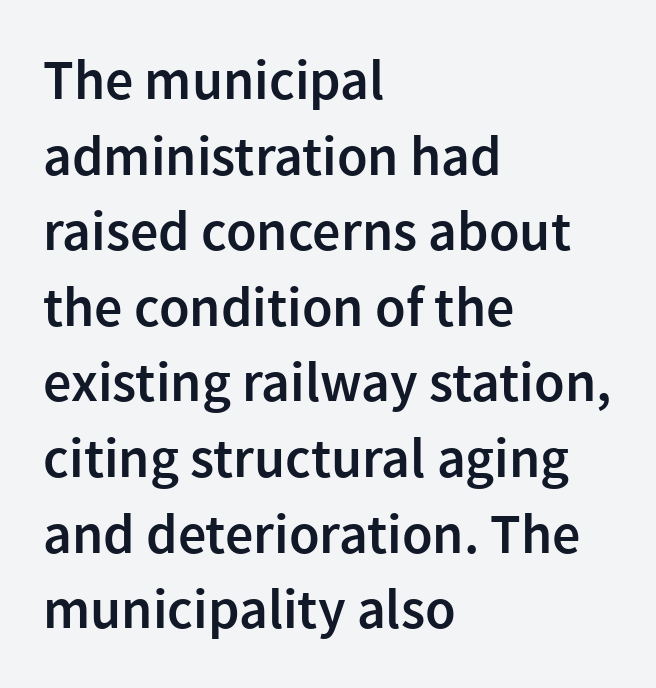
The image shows 56 px semibold sans-serif type, upright; set left-aligned, normal line spacing (1.35x), normal letter spacing, not underlined; a medium x-height.
